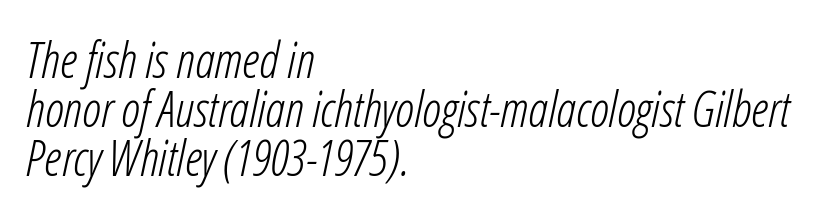
The image shows 49 px light, condensed type, italic (leaning right); set left-aligned, tight line spacing (1.0x), normal letter spacing, not underlined; low stroke contrast and a medium x-height.
